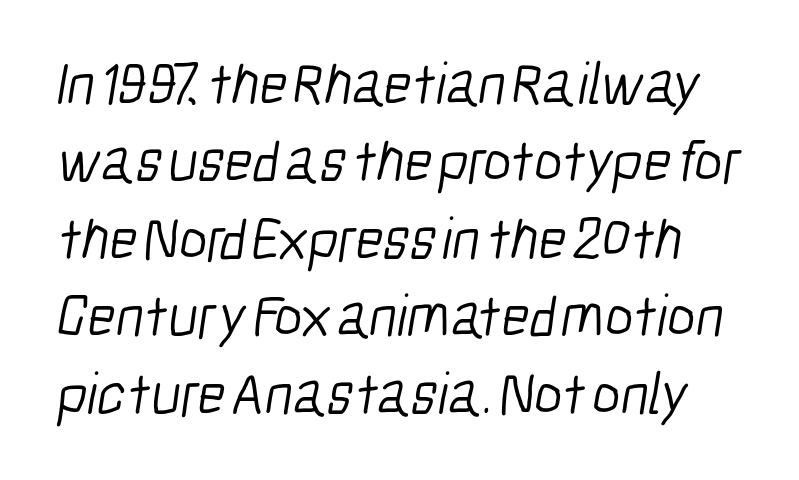
{"serif": "no", "bold": "no", "weight": "light", "width": "condensed", "stroke_contrast": "low", "x_height": "medium", "monospaced": "no", "underline": "no", "line_spacing": "normal", "line_spacing_ratio": 1.29, "letter_spacing": "normal", "letter_spacing_em": 0.0, "glyph_px": 60}
